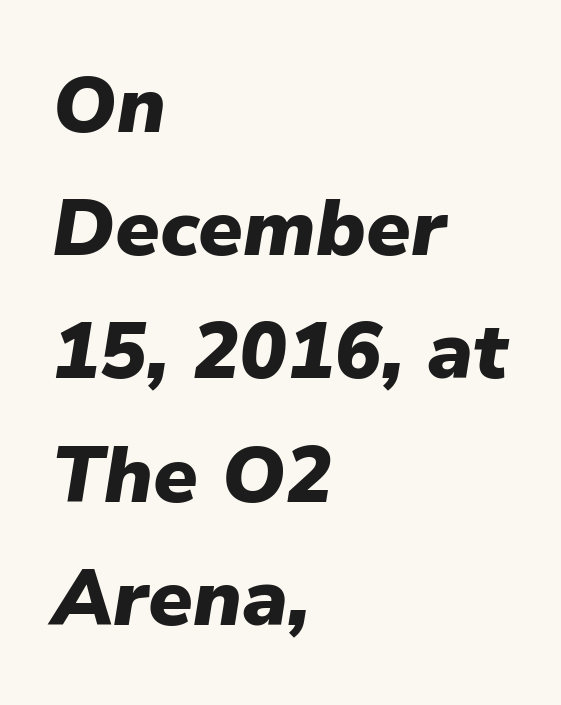
{"italic": "yes", "lean": "right", "slant_degrees": 9, "bold": "yes", "weight": "heavy", "width": "normal", "stroke_contrast": "low", "x_height": "medium", "monospaced": "no", "underline": "no", "align": "left", "line_spacing": "normal", "line_spacing_ratio": 1.56, "letter_spacing": "normal", "letter_spacing_em": 0.0, "glyph_px": 79}
